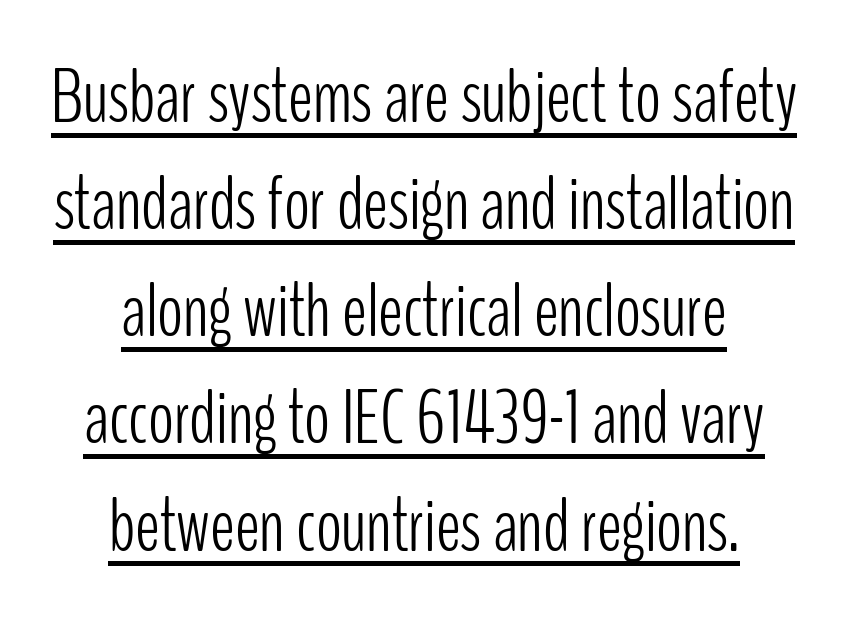
The image shows 76 px light, condensed sans-serif type, upright; set centered, normal line spacing (1.41x), normal letter spacing, underlined; low stroke contrast and a medium x-height.
